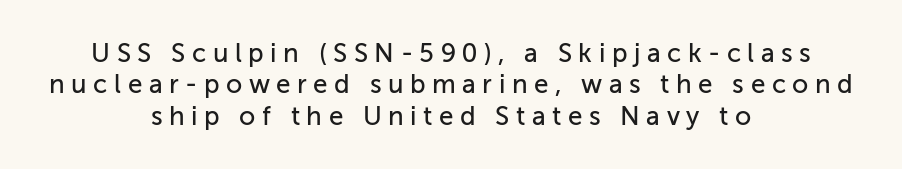
The image shows 26 px text type, upright; set centered, line spacing 1.21x, unusually wide letter spacing (+0.25 em), not underlined.
